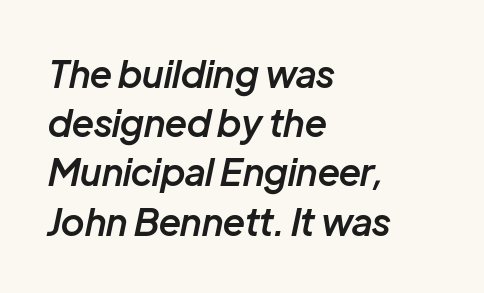
{"italic": "yes", "lean": "right", "slant_degrees": 12, "bold": "semi", "weight": "semibold", "width": "normal", "stroke_contrast": "low", "x_height": "medium", "monospaced": "no", "underline": "no", "align": "left", "line_spacing": "normal", "line_spacing_ratio": 1.33, "letter_spacing": "normal", "letter_spacing_em": 0.0, "glyph_px": 37}
